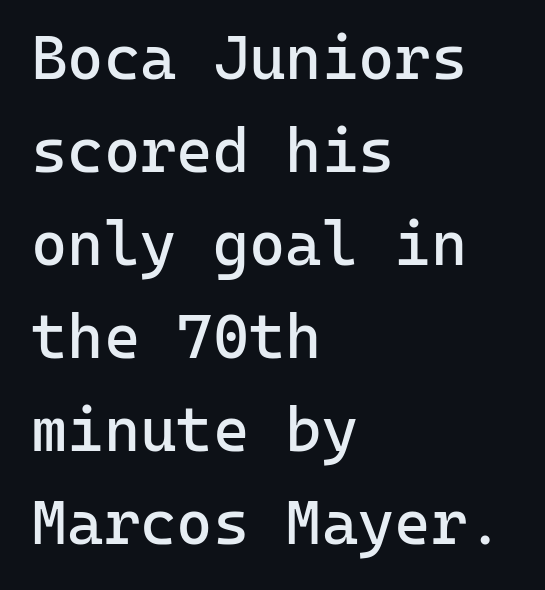
{"serif": "no", "italic": "no", "bold": "no", "weight": "regular", "width": "normal", "stroke_contrast": "low", "x_height": "medium", "monospaced": "yes", "underline": "no", "align": "left", "line_spacing": "normal", "line_spacing_ratio": 1.5, "letter_spacing": "normal", "letter_spacing_em": 0.0, "glyph_px": 62}
